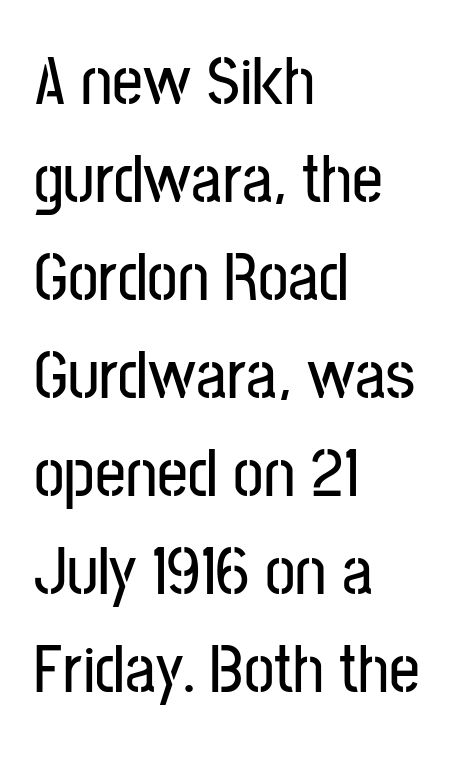
The specimen omits any rule beneath the text block's lines. A classic flush-left, rag-right setting is used for this passage. A normal amount of white space separates one row of letters from the next. Compared with typical body copy, the letter spacing here is the same.
